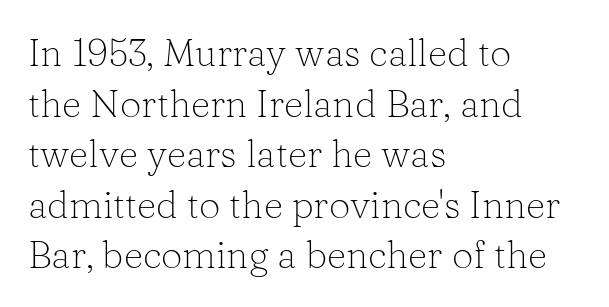
Q: Is the text bold? A: No.
Q: Is the text italic (slanted)? A: No, it is upright.
Q: Is the typeface a serif or a sans-serif typeface? A: Serif.
Q: Is the text underlined? A: No.
Q: How is the paragraph aligned? A: Left-aligned.
Q: Is the spacing between letters normal or unusually wide? A: Normal.
Q: Is the spacing between lines tight, normal or loose? A: Normal.
Q: Width (condensed, normal, or wide)? A: Normal.
Q: Stroke contrast? A: Low.
Q: x-height? A: Medium.
Q: Monospaced? A: No.
